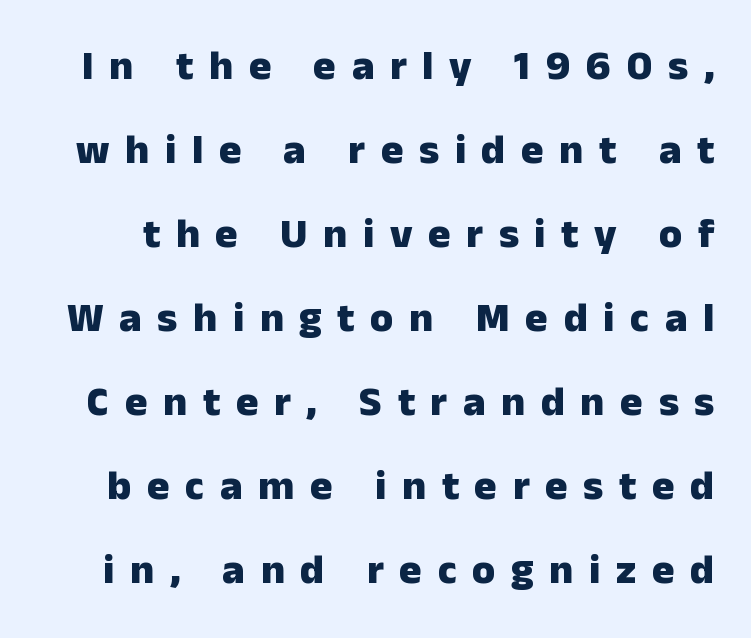
Q: Is the text bold? A: Yes.
Q: Is the text italic (slanted)? A: No, it is upright.
Q: Is the typeface a serif or a sans-serif typeface? A: Sans-serif.
Q: Is the text underlined? A: No.
Q: Is the spacing between letters normal or unusually wide? A: Unusually wide.
Q: Is the spacing between lines tight, normal or loose? A: Loose.
Q: Width (condensed, normal, or wide)? A: Normal.
Q: Stroke contrast? A: Low.
Q: x-height? A: Medium.
Q: Monospaced? A: No.
